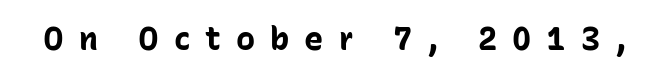
The image shows 32 px bold sans-serif type, upright; set unusually wide letter spacing (+0.47 em), not underlined; low stroke contrast and a medium x-height.
